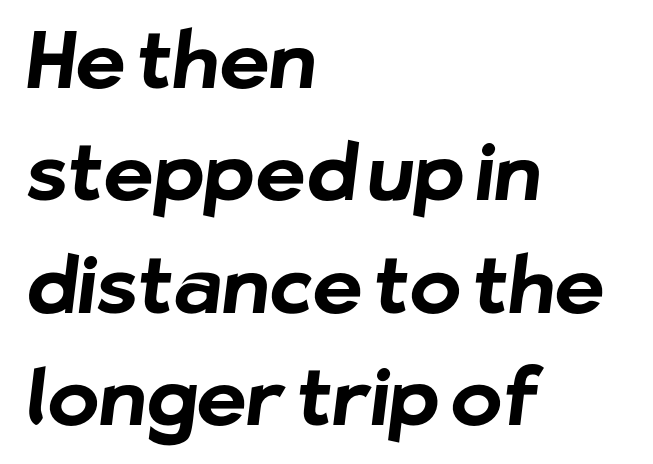
Typographically, this falls in the sans-serif category. Interline gaps are of average width in this sample. Glyph-to-glyph distance matches everyday printed text. Think of a printed novel: that variable character pitch is what you see here. Beneath every word, the page is bare.
